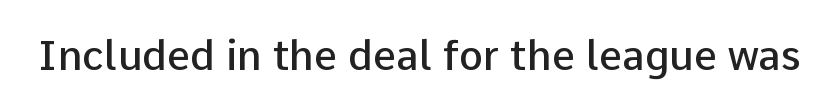
The image shows 41 px semibold sans-serif type, upright; set normal letter spacing, not underlined; low stroke contrast and a medium x-height.
